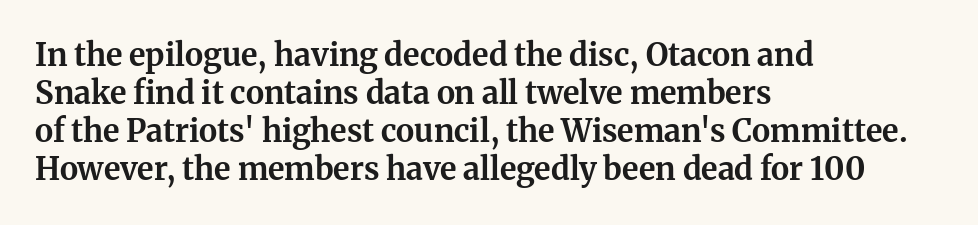
Q: Is the text bold? A: Yes.
Q: Is the text italic (slanted)? A: No, it is upright.
Q: Is the typeface a serif or a sans-serif typeface? A: Serif.
Q: Is the text underlined? A: No.
Q: How is the paragraph aligned? A: Left-aligned.
Q: Is the spacing between letters normal or unusually wide? A: Normal.
Q: Width (condensed, normal, or wide)? A: Normal.
Q: Stroke contrast? A: Medium.
Q: x-height? A: Medium.
Q: Monospaced? A: No.
